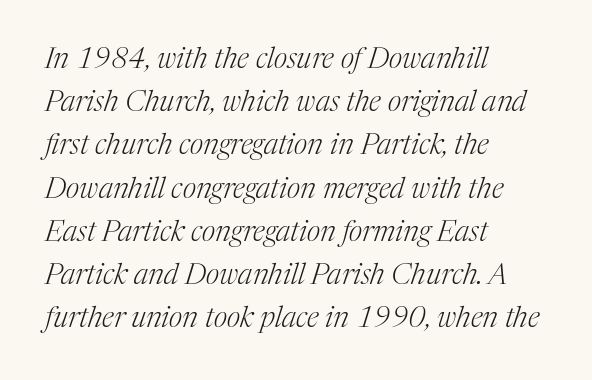
The gaps between neighbouring characters are ordinary and unremarkable. The lines are quadded left. The letters carry serifs — small finishing strokes at the ends of their stems. Every character sits at an angle, as italics do.
